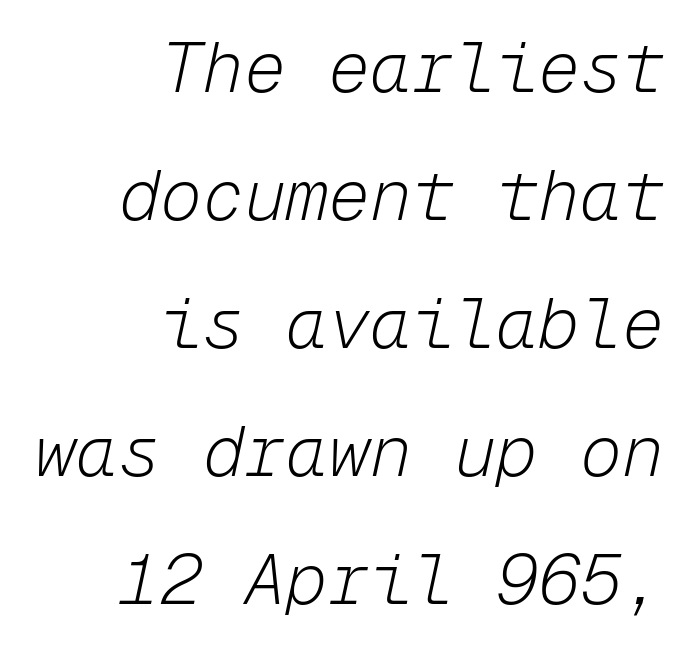
{"italic": "yes", "lean": "right", "slant_degrees": 12, "bold": "no", "weight": "light", "width": "normal", "stroke_contrast": "low", "x_height": "medium", "monospaced": "yes", "underline": "no", "align": "right", "line_spacing_ratio": 1.83, "letter_spacing": "normal", "letter_spacing_em": 0.0, "glyph_px": 70}
